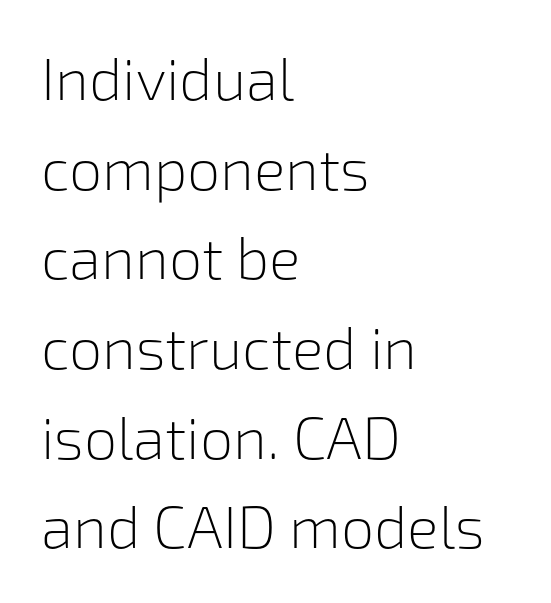
The image shows 59 px light sans-serif type, upright; set left-aligned, normal line spacing (1.52x), normal letter spacing, not underlined; low stroke contrast and a medium x-height.
